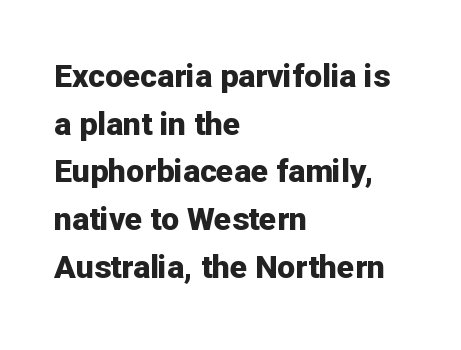
{"serif": "no", "italic": "no", "bold": "yes", "weight": "bold", "width": "normal", "stroke_contrast": "low", "x_height": "medium", "monospaced": "no", "underline": "no", "align": "left", "line_spacing": "normal", "line_spacing_ratio": 1.49, "letter_spacing": "normal", "letter_spacing_em": 0.0, "glyph_px": 32}
